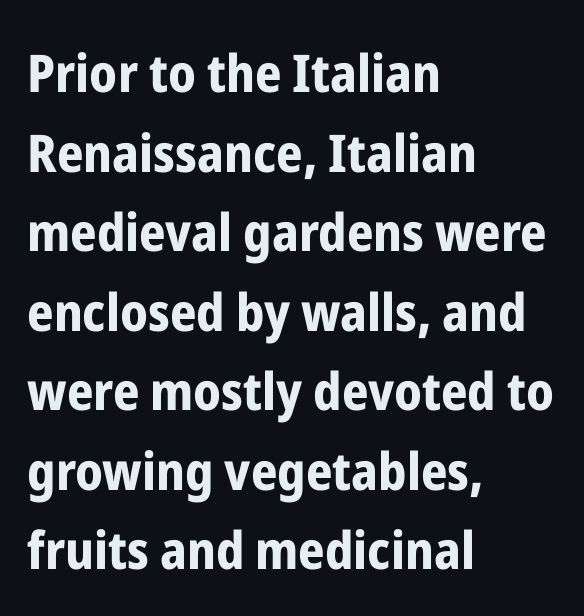
{"serif": "no", "italic": "no", "bold": "yes", "weight": "bold", "width": "condensed", "stroke_contrast": "low", "x_height": "medium", "monospaced": "no", "underline": "no", "align": "left", "line_spacing": "normal", "line_spacing_ratio": 1.53, "letter_spacing": "normal", "letter_spacing_em": 0.0, "glyph_px": 52}
